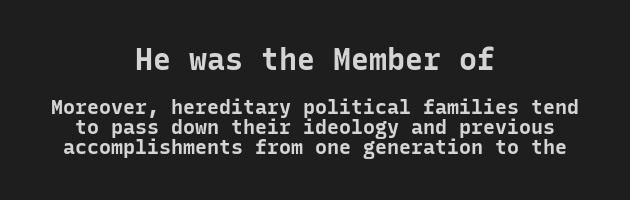
The image shows 30 px bold sans-serif type, upright, monospaced; set centered, tight line spacing (1.0x), normal letter spacing, not underlined; the first (top) block is 1.5x larger; low stroke contrast and a medium x-height.
